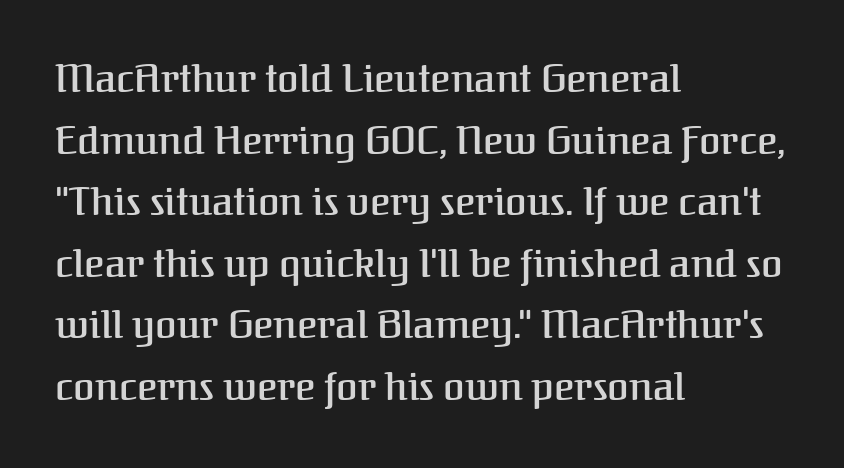
{"serif": "yes", "italic": "no", "bold": "semi", "weight": "semibold", "width": "normal", "stroke_contrast": "medium", "x_height": "medium", "monospaced": "no", "underline": "no", "align": "left", "line_spacing": "normal", "line_spacing_ratio": 1.58, "letter_spacing": "normal", "letter_spacing_em": 0.0, "glyph_px": 39}
